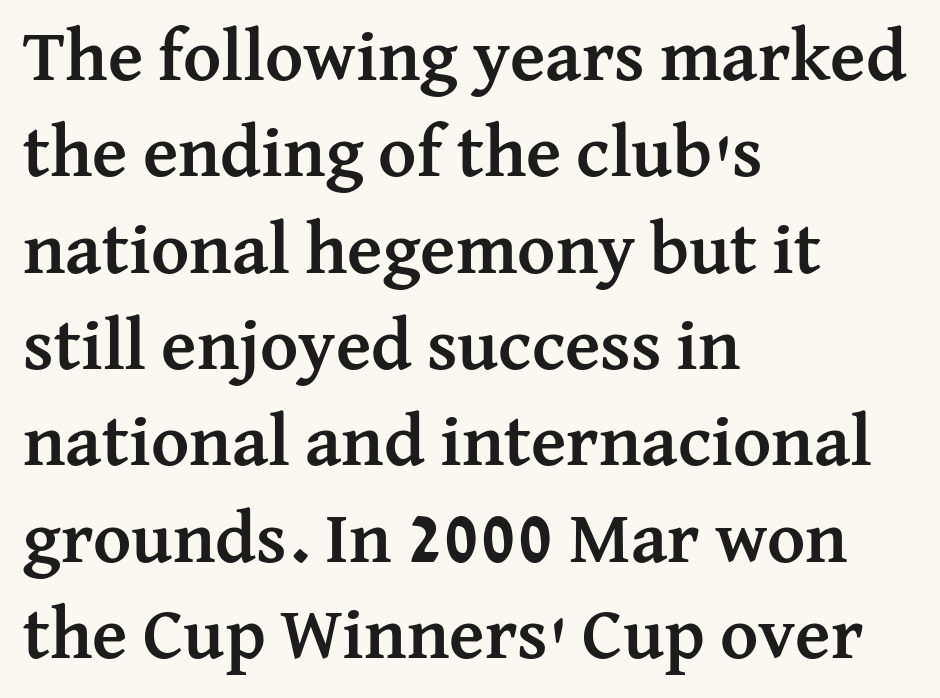
Proportional: the letters do not fall into vertical columns. If you drew a line through each stem, it would be perfectly vertical. Is the block centered? No — it sits flush against the left margin. Yep, those are serifs on the letters. The line texture is even and compact thanks to regular tracking. A clean baseline with only descenders dipping below it.
